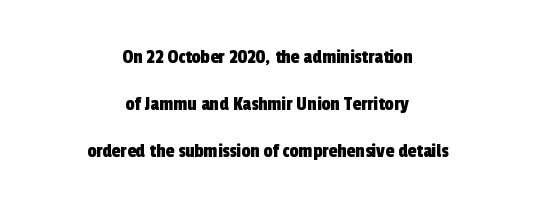
Q: Is the text underlined? A: No.
Q: How is the paragraph aligned? A: Centered.
Q: Is the spacing between letters normal or unusually wide? A: Normal.
Q: Is the spacing between lines tight, normal or loose? A: Loose.
